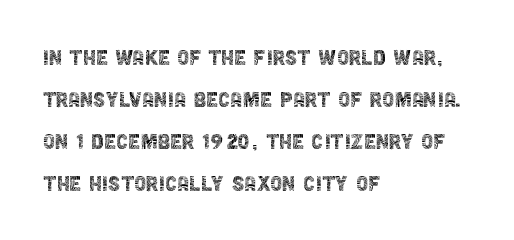
{"italic": "no", "bold": "no", "underline": "no", "align": "left", "line_spacing": "normal", "line_spacing_ratio": 1.55, "letter_spacing": "normal", "letter_spacing_em": 0.0, "glyph_px": 27}
